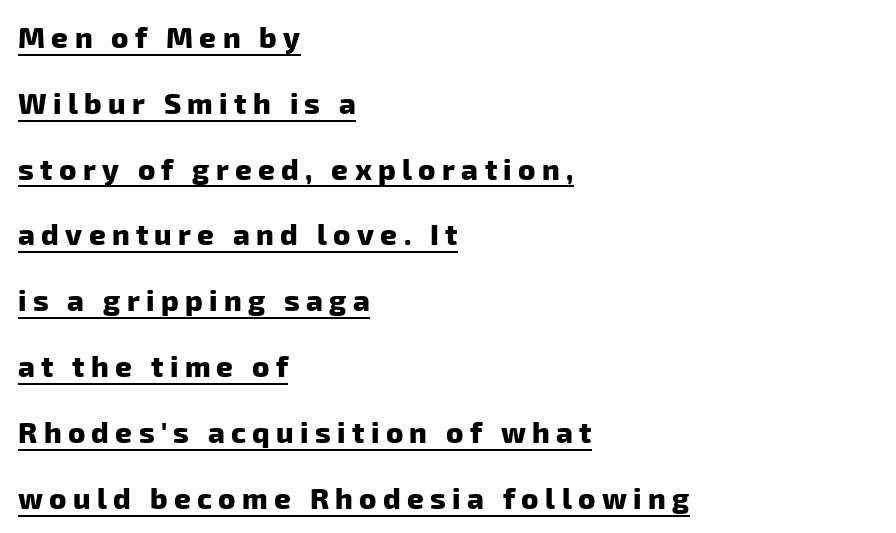
Compared with undecorated copy, this sample adds a rule below the words. The lines are quadded left. Horizontal bands of white between lines are thick stripes. Spacing between characters has been opened up far beyond the box default.
